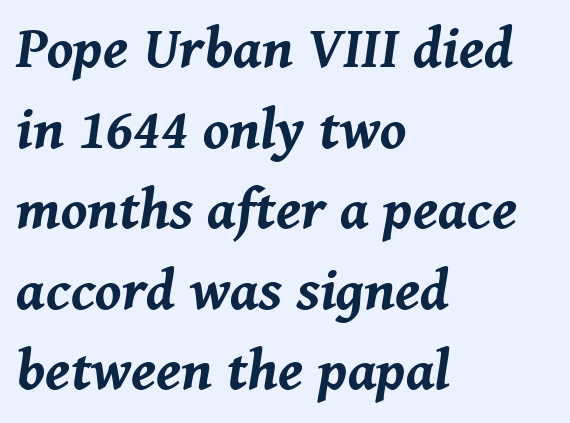
Q: Is the text bold? A: Yes.
Q: Is the text italic (slanted)? A: Yes, it leans right by about 8 degrees.
Q: Is the text underlined? A: No.
Q: How is the paragraph aligned? A: Left-aligned.
Q: Is the spacing between letters normal or unusually wide? A: Normal.
Q: Is the spacing between lines tight, normal or loose? A: Normal.
Q: Width (condensed, normal, or wide)? A: Normal.
Q: Stroke contrast? A: Medium.
Q: x-height? A: Medium.
Q: Monospaced? A: No.
